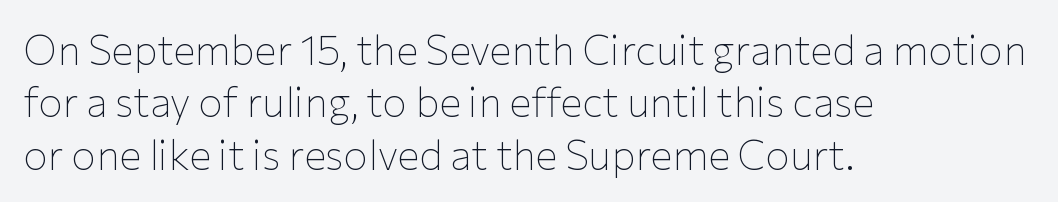
Q: Is the text bold? A: No.
Q: Is the text italic (slanted)? A: No, it is upright.
Q: Is the typeface a serif or a sans-serif typeface? A: Sans-serif.
Q: Is the text underlined? A: No.
Q: How is the paragraph aligned? A: Left-aligned.
Q: Is the spacing between letters normal or unusually wide? A: Normal.
Q: Is the spacing between lines tight, normal or loose? A: Normal.
Q: Width (condensed, normal, or wide)? A: Normal.
Q: Stroke contrast? A: Low.
Q: x-height? A: Medium.
Q: Monospaced? A: No.
